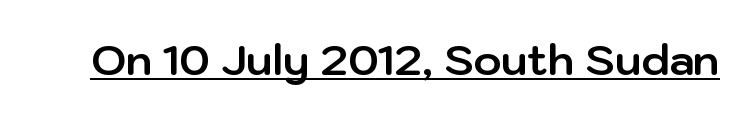
Q: Is the text bold? A: Yes.
Q: Is the text italic (slanted)? A: No, it is upright.
Q: Is the typeface a serif or a sans-serif typeface? A: Sans-serif.
Q: Is the text underlined? A: Yes.
Q: Is the spacing between letters normal or unusually wide? A: Normal.
Q: Width (condensed, normal, or wide)? A: Normal.
Q: Stroke contrast? A: Low.
Q: x-height? A: Medium.
Q: Monospaced? A: No.
